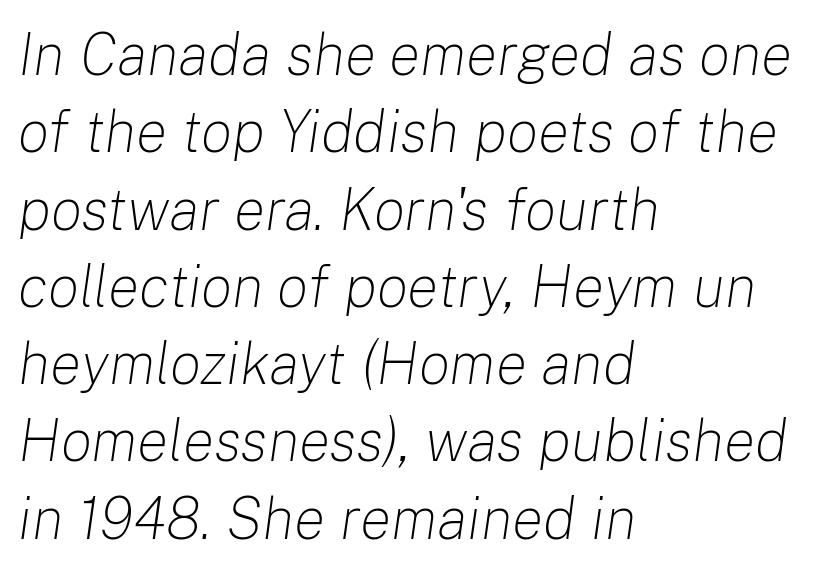
Weight: in the light-to-regular range. Each letter keeps its own natural width here, so spacing adapts to shape. The designer left line spacing at the default. Every row of glyphs begins at an identical x-position on the left. You can tell it's italic because the verticals aren't actually vertical. Standard letterfit; no display-style spreading of the glyphs.
